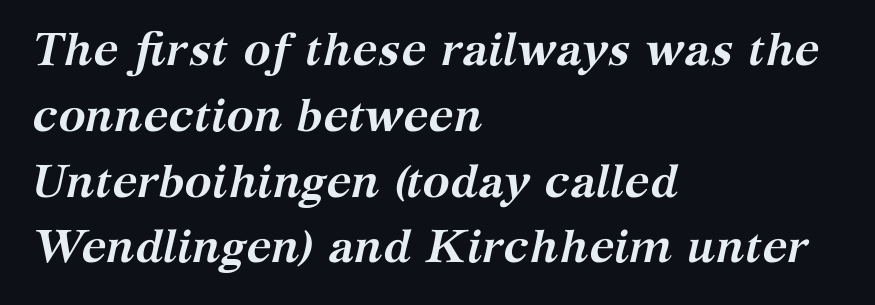
The image shows 46 px semibold serif type, italic (leaning right); set left-aligned, normal line spacing (1.43x), normal letter spacing, not underlined; medium stroke contrast and a medium x-height.
